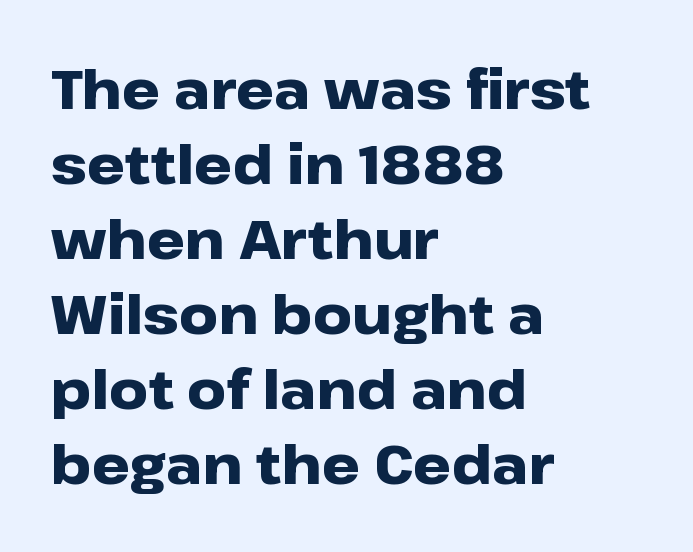
{"serif": "no", "italic": "no", "bold": "yes", "weight": "heavy", "width": "wide", "stroke_contrast": "low", "x_height": "medium", "monospaced": "no", "underline": "no", "align": "left", "line_spacing": "normal", "line_spacing_ratio": 1.39, "letter_spacing": "normal", "letter_spacing_em": 0.0, "glyph_px": 54}
